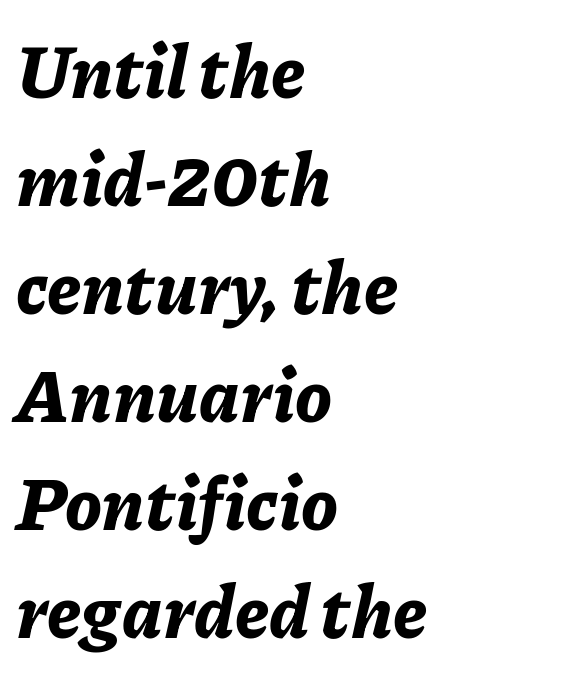
The image shows 73 px bold type, italic (leaning right); set left-aligned, normal line spacing (1.48x), normal letter spacing, not underlined; low stroke contrast and a medium x-height.
